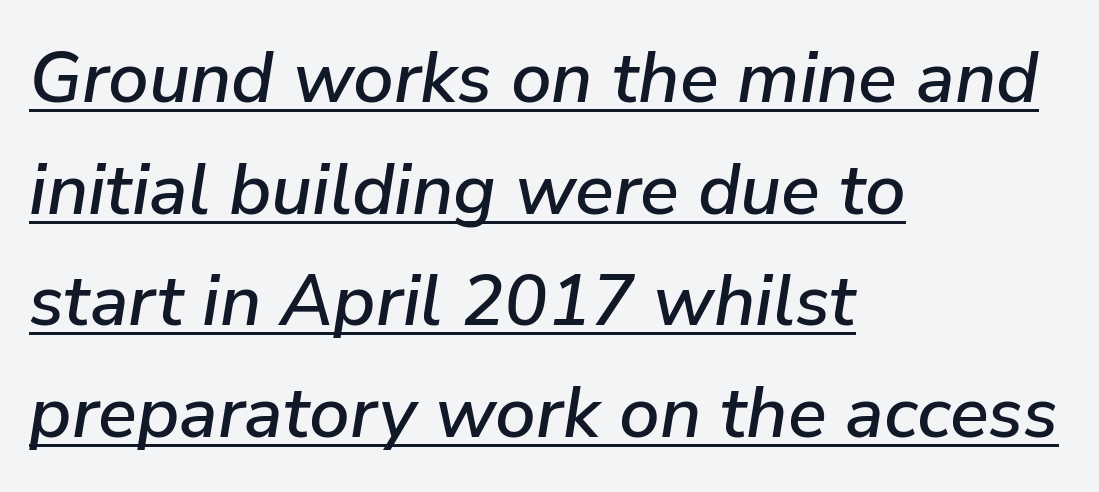
You could not count columns in this text — the font is proportionally spaced. The tracking reads as untouched default to a designer's eye. Underlining? Definitely there. The lines sit at an ordinary, default distance from one another. This rendering uses left alignment, leaving the right contour irregular. This sample uses an oblique cut, with every glyph tilted off the vertical.
